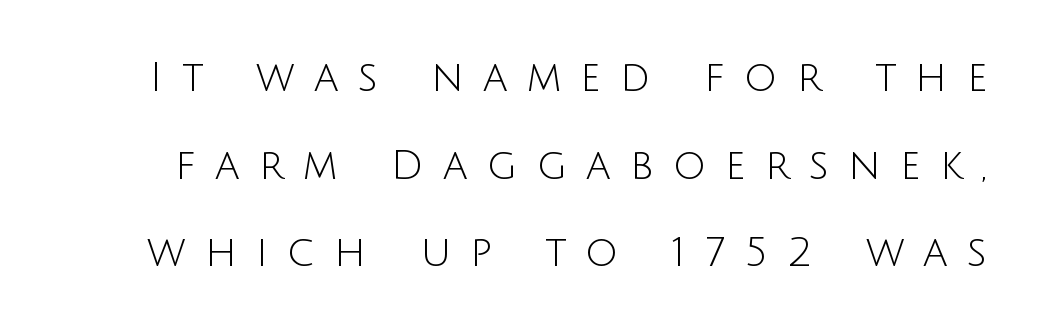
Q: Is the text bold? A: No.
Q: Is the text italic (slanted)? A: No, it is upright.
Q: Is the typeface a serif or a sans-serif typeface? A: Sans-serif.
Q: Is the text underlined? A: No.
Q: Is the spacing between letters normal or unusually wide? A: Unusually wide.
Q: Is the spacing between lines tight, normal or loose? A: Loose.
Q: Width (condensed, normal, or wide)? A: Normal.
Q: Stroke contrast? A: Low.
Q: x-height? A: Large.
Q: Monospaced? A: No.
